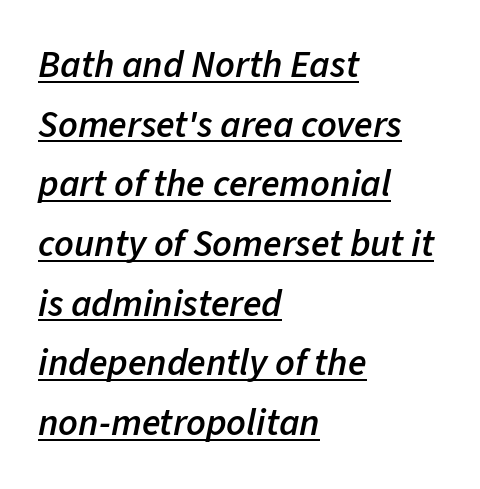
Compared with ordinary roman type, these characters are visibly tilted. This sample uses plain, unmodified letter spacing. The rendering uses the underline text-decoration. One glance says typical: line gaps are just what's usual.
